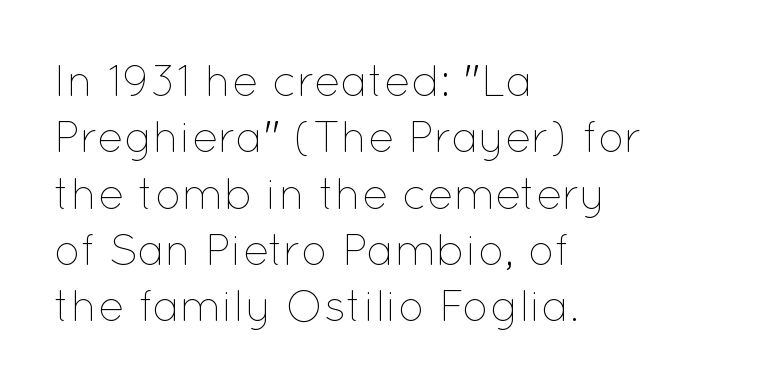
Stroke mass is kept to a normal reading level or below. The designer left line spacing at the default. Reading down the block, your eye returns to a fixed left position each line. Glyph-to-glyph distance matches everyday printed text. Any mark beneath the type? The region is blank.
